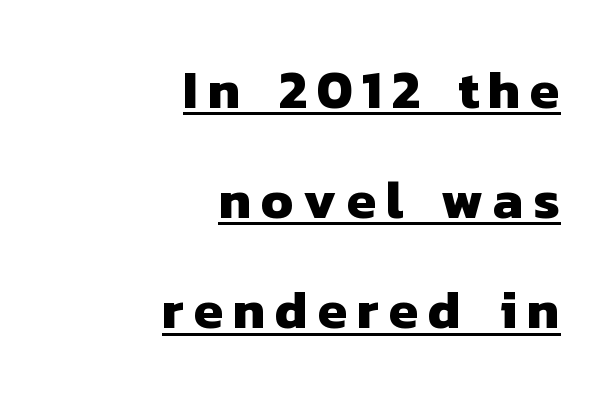
Q: Is the text bold? A: Yes.
Q: Is the typeface a serif or a sans-serif typeface? A: Sans-serif.
Q: Is the text underlined? A: Yes.
Q: How is the paragraph aligned? A: Right-aligned.
Q: Is the spacing between lines tight, normal or loose? A: Loose.
Q: Width (condensed, normal, or wide)? A: Normal.
Q: Stroke contrast? A: Low.
Q: x-height? A: Medium.
Q: Monospaced? A: No.
